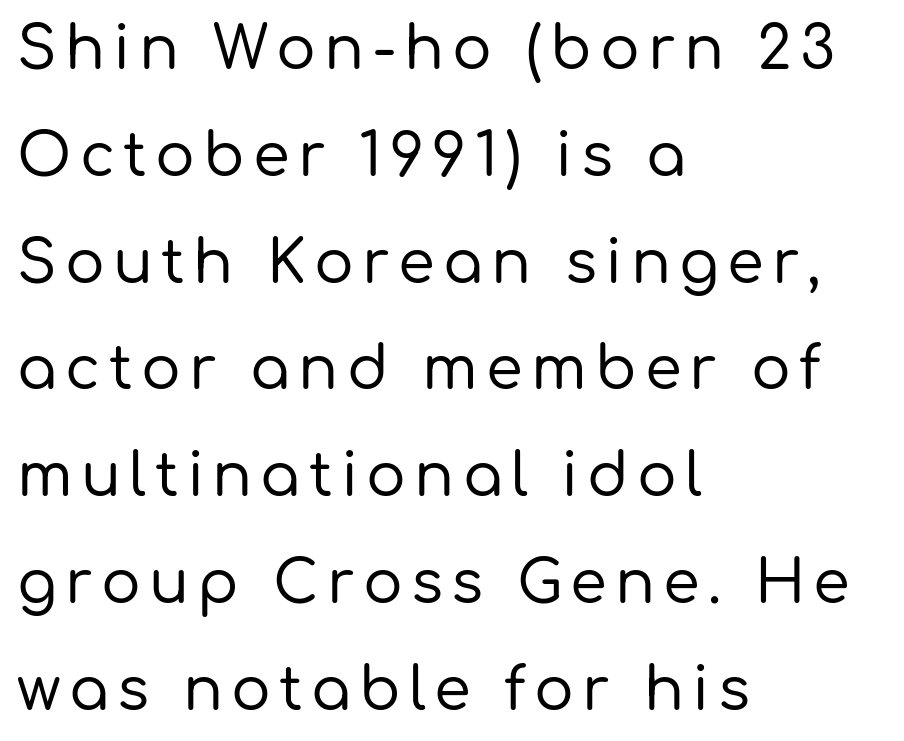
{"serif": "no", "italic": "no", "width": "normal", "stroke_contrast": "low", "x_height": "medium", "monospaced": "no", "underline": "no", "align": "left", "line_spacing_ratio": 1.81, "glyph_px": 59}
